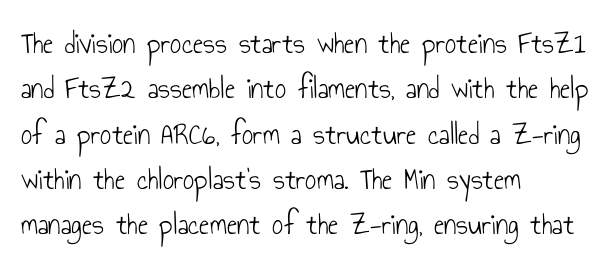
No extra ink here — the face is not bold. Here the designer chose a conventional face with non-uniform glyph widths. Beneath every word, the page is bare. How would I describe the line gaps? Plain and ordinary.
